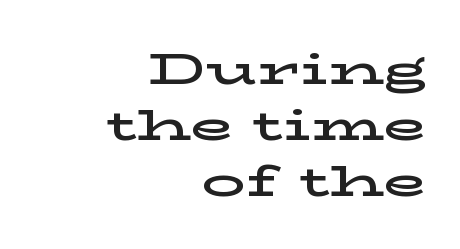
The font's upright variant was chosen for this text. The letters sit at their default tracking, neither squeezed nor spread. Rule under the text: the space is simply empty. Do the characters align in a grid? No, the font is proportional. All the whitespace from short lines collects on the left.
